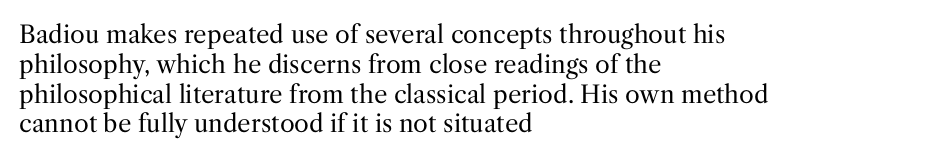
{"italic": "no", "bold": "no", "underline": "no", "align": "left", "line_spacing_ratio": 1.24, "letter_spacing": "normal", "letter_spacing_em": 0.0, "glyph_px": 24}
